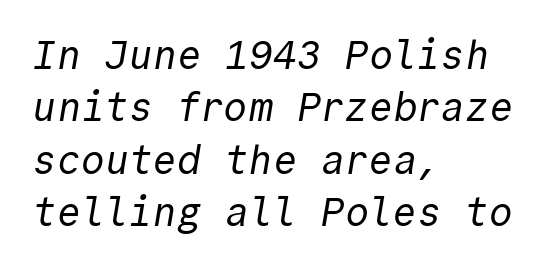
The image shows 40 px regular-weight sans-serif type, monospaced; set left-aligned, normal line spacing (1.31x), normal letter spacing, not underlined; a medium x-height.
